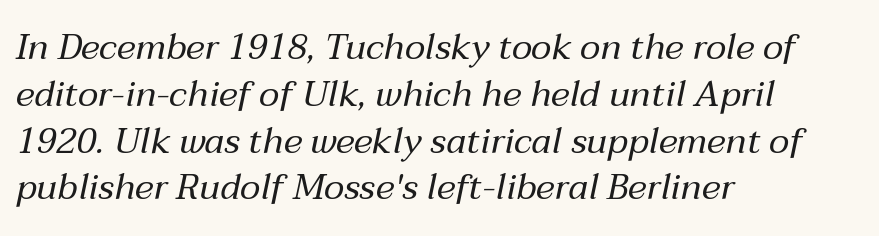
Q: Is the text bold? A: No.
Q: Is the text italic (slanted)? A: Yes, it leans right by about 12 degrees.
Q: Is the text underlined? A: No.
Q: How is the paragraph aligned? A: Left-aligned.
Q: Is the spacing between letters normal or unusually wide? A: Normal.
Q: Is the spacing between lines tight, normal or loose? A: Normal.
Q: Width (condensed, normal, or wide)? A: Normal.
Q: Stroke contrast? A: Medium.
Q: x-height? A: Medium.
Q: Monospaced? A: No.
